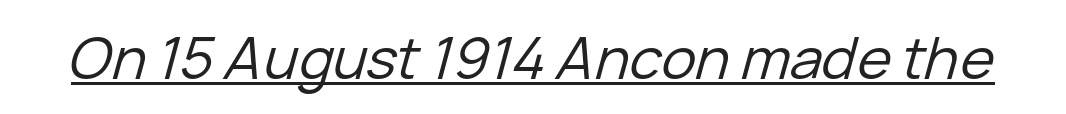
The image shows 58 px regular-weight type, italic (leaning right); set normal letter spacing, underlined; low stroke contrast and a medium x-height.
